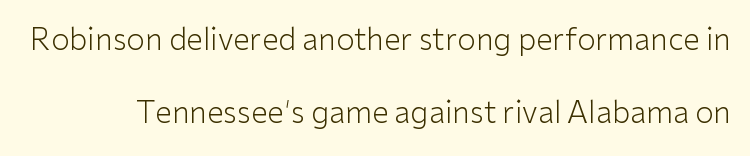
Q: Is the text bold? A: No.
Q: Is the text italic (slanted)? A: No, it is upright.
Q: Is the typeface a serif or a sans-serif typeface? A: Sans-serif.
Q: Is the text underlined? A: No.
Q: Is the spacing between letters normal or unusually wide? A: Normal.
Q: Is the spacing between lines tight, normal or loose? A: Loose.
Q: Width (condensed, normal, or wide)? A: Normal.
Q: Stroke contrast? A: Low.
Q: x-height? A: Medium.
Q: Monospaced? A: No.
